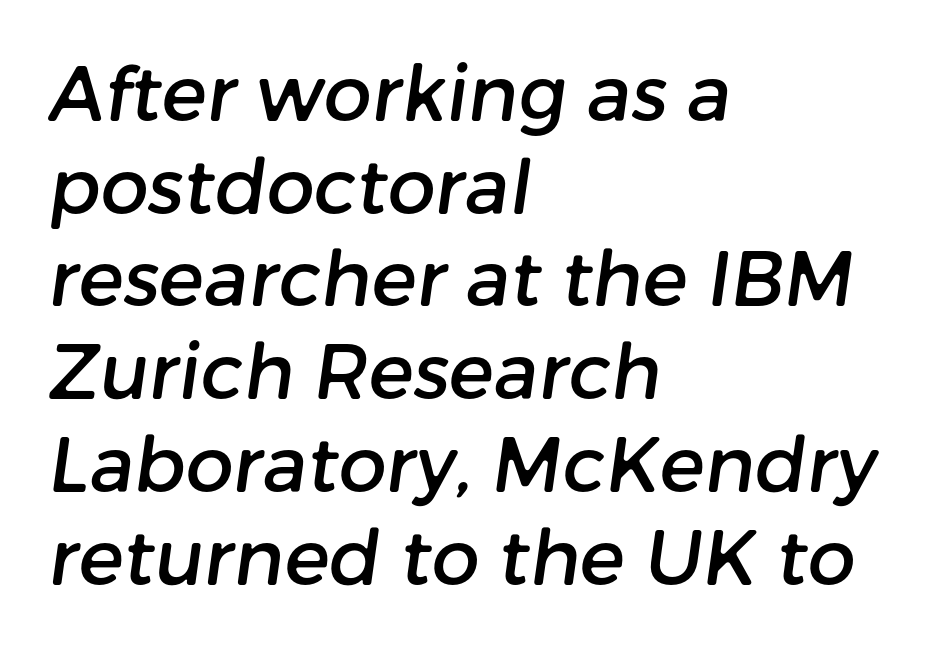
{"serif": "no", "width": "normal", "stroke_contrast": "low", "x_height": "medium", "monospaced": "no", "underline": "no", "align": "left", "line_spacing_ratio": 1.22, "letter_spacing": "normal", "letter_spacing_em": 0.0, "glyph_px": 76}
